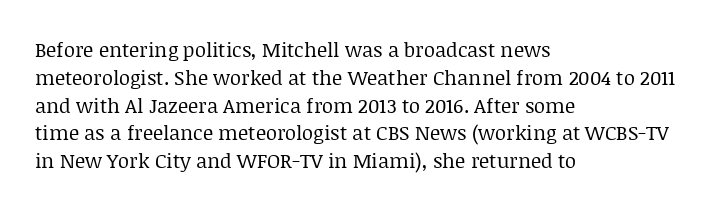
Q: Is the text bold? A: No.
Q: Is the text italic (slanted)? A: No, it is upright.
Q: Is the text underlined? A: No.
Q: How is the paragraph aligned? A: Left-aligned.
Q: Is the spacing between letters normal or unusually wide? A: Normal.
Q: Is the spacing between lines tight, normal or loose? A: Normal.
